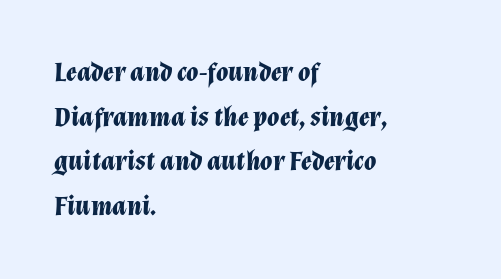
The image shows 28 px bold type, italic (leaning right); set left-aligned, normal line spacing (1.59x), normal letter spacing, not underlined; low stroke contrast and a medium x-height.
